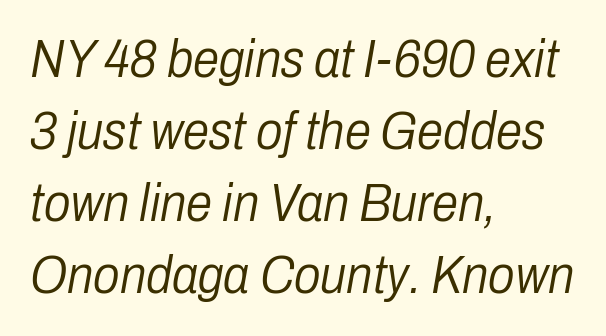
Q: Is the text bold? A: No.
Q: Is the text italic (slanted)? A: Yes, it leans right by about 10 degrees.
Q: Is the text underlined? A: No.
Q: How is the paragraph aligned? A: Left-aligned.
Q: Is the spacing between letters normal or unusually wide? A: Normal.
Q: Is the spacing between lines tight, normal or loose? A: Normal.
Q: Width (condensed, normal, or wide)? A: Condensed.
Q: Stroke contrast? A: Low.
Q: x-height? A: Medium.
Q: Monospaced? A: No.
